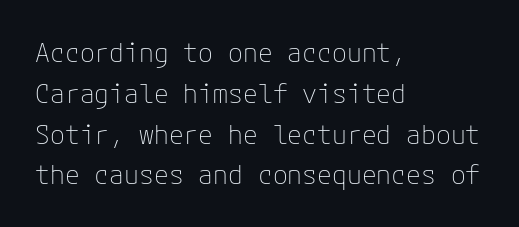
{"italic": "no", "bold": "no", "underline": "no", "align": "left", "line_spacing": "normal", "line_spacing_ratio": 1.51, "letter_spacing": "normal", "letter_spacing_em": 0.0, "glyph_px": 27}
